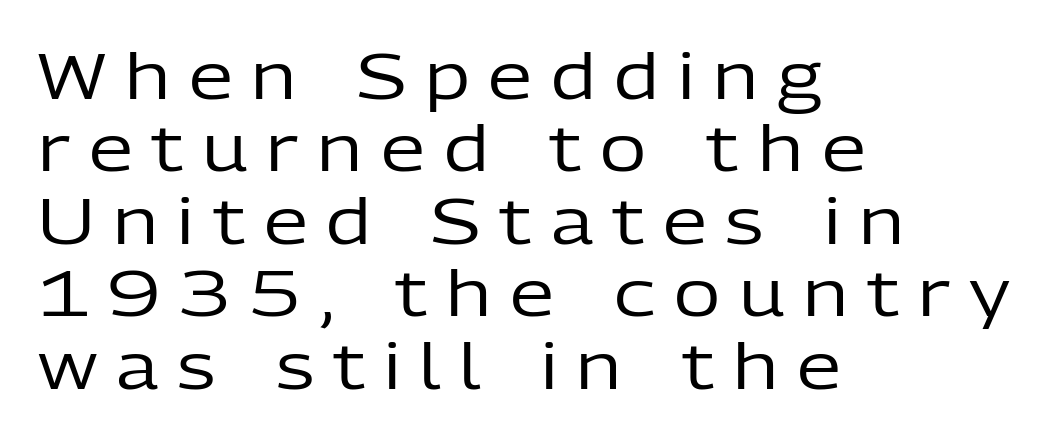
{"serif": "no", "italic": "no", "bold": "no", "weight": "regular", "width": "normal", "stroke_contrast": "low", "x_height": "medium", "monospaced": "no", "underline": "no", "align": "left", "line_spacing": "tight", "line_spacing_ratio": 1.15, "letter_spacing": "wide", "letter_spacing_em": 0.3, "glyph_px": 63}
